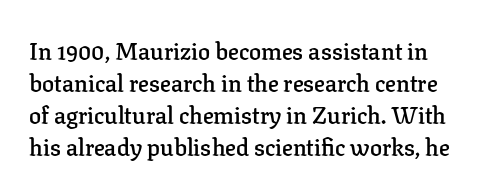
The image shows 24 px text type, upright; set normal line spacing (1.33x), normal letter spacing, not underlined.
